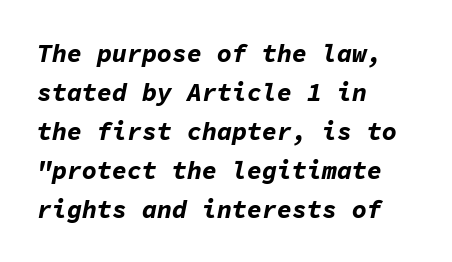
Notice how the stems are inclined rather than vertical — that's the hallmark of italics. Line spacing here is normal. These words are printed bold, with thick strokes throughout. There is no visible air inserted between adjacent glyphs. The passage is arranged the way most books set body copy — flush left. Quick note: underline off.
